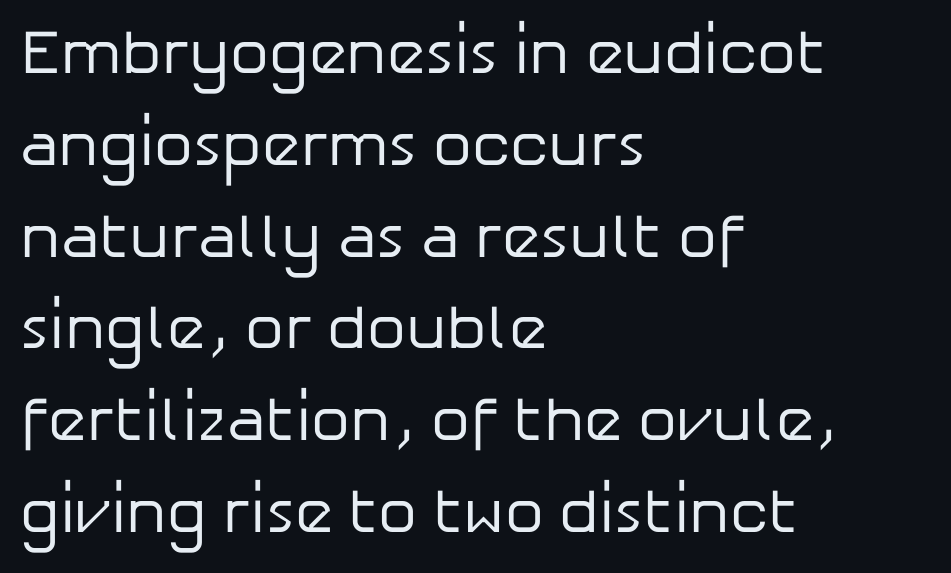
Stroke mass is kept to a normal reading level or below. This rendering leaves character spacing at its baseline value. This rendering features lettering with no underline. The lines are quadded left. This rendering employs a face without finishing strokes, i.e., a sans-serif. Leading matches the norm, producing a regular column.
